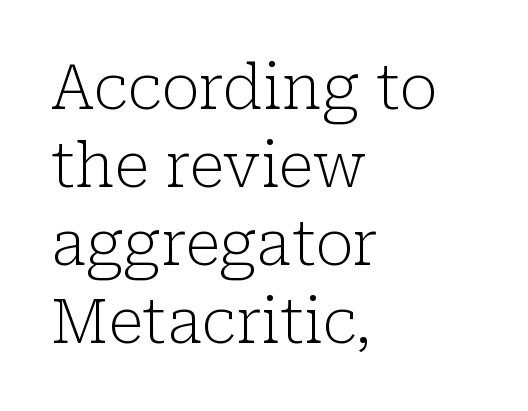
The image shows 62 px light serif type, upright; set left-aligned, normal line spacing (1.26x), normal letter spacing, not underlined; low stroke contrast and a medium x-height.
